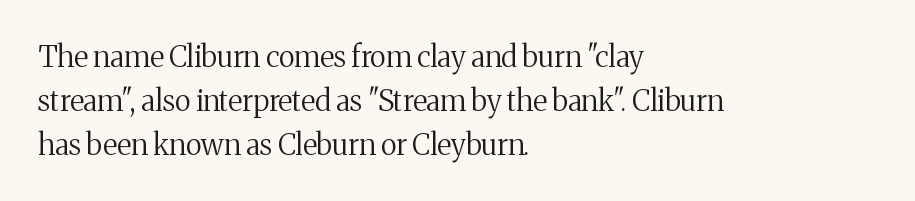
Q: Is the text bold? A: No.
Q: Is the text italic (slanted)? A: No, it is upright.
Q: Is the typeface a serif or a sans-serif typeface? A: Serif.
Q: Is the text underlined? A: No.
Q: How is the paragraph aligned? A: Left-aligned.
Q: Is the spacing between letters normal or unusually wide? A: Normal.
Q: Is the spacing between lines tight, normal or loose? A: Normal.
Q: Width (condensed, normal, or wide)? A: Normal.
Q: Stroke contrast? A: Medium.
Q: x-height? A: Medium.
Q: Monospaced? A: No.
